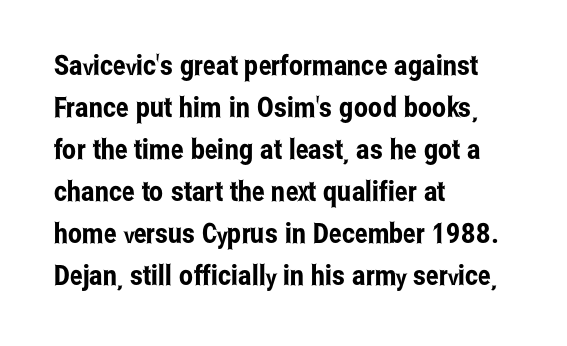
{"serif": "no", "italic": "no", "width": "condensed", "stroke_contrast": "low", "x_height": "medium", "monospaced": "no", "underline": "no", "align": "left", "line_spacing": "normal", "line_spacing_ratio": 1.5, "letter_spacing": "normal", "letter_spacing_em": 0.0, "glyph_px": 28}
